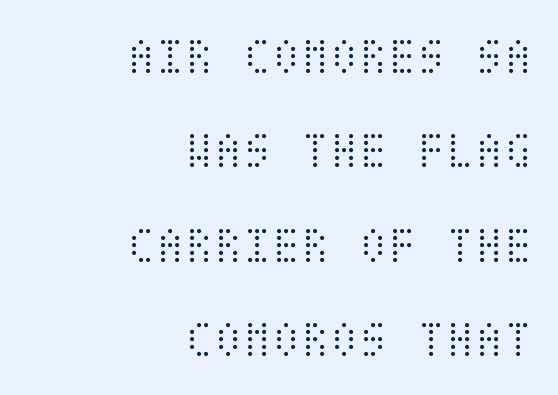
Q: Is the text bold? A: No.
Q: Is the text italic (slanted)? A: No, it is upright.
Q: Is the text underlined? A: No.
Q: How is the paragraph aligned? A: Right-aligned.
Q: Is the spacing between letters normal or unusually wide? A: Normal.
Q: Width (condensed, normal, or wide)? A: Condensed.
Q: Stroke contrast? A: Medium.
Q: x-height? A: Large.
